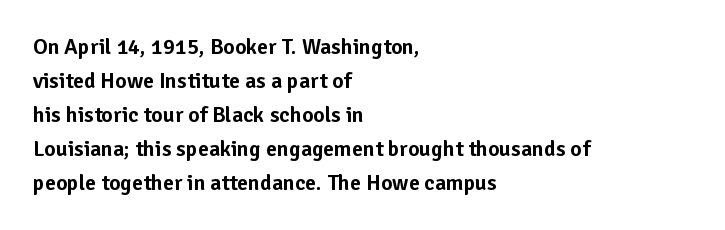
Inter-character spacing is left at the font's built-in metrics. A bare baseline throughout the passage. The typography opts for an upright posture over an oblique one. Casual observation: everything's shoved over to the left.
